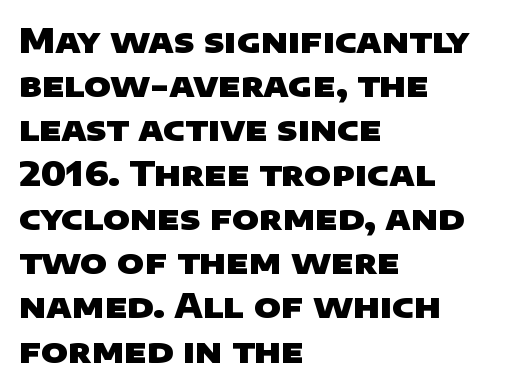
Q: Is the text bold? A: Yes.
Q: Is the typeface a serif or a sans-serif typeface? A: Sans-serif.
Q: Is the text underlined? A: No.
Q: How is the paragraph aligned? A: Left-aligned.
Q: Is the spacing between letters normal or unusually wide? A: Normal.
Q: Is the spacing between lines tight, normal or loose? A: Normal.
Q: Width (condensed, normal, or wide)? A: Wide.
Q: Stroke contrast? A: Low.
Q: x-height? A: Large.
Q: Monospaced? A: No.
